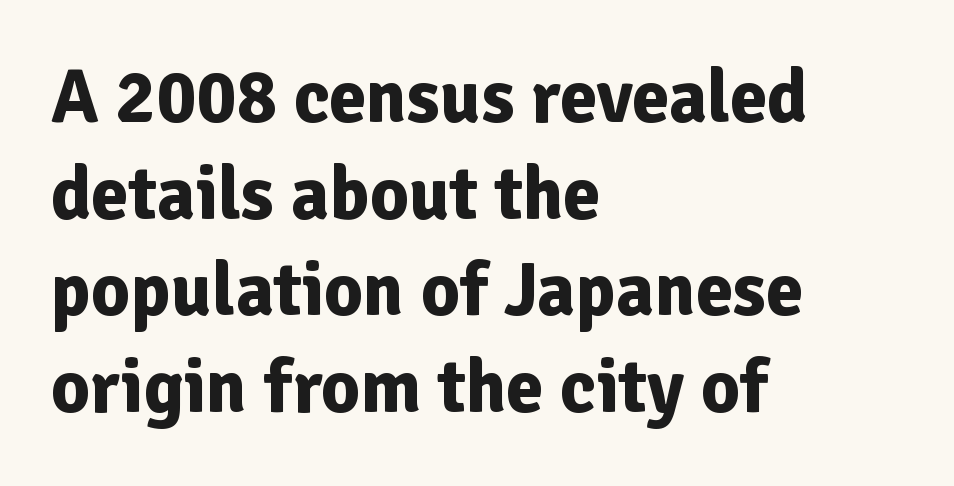
Q: Is the text bold? A: Yes.
Q: Is the text italic (slanted)? A: No, it is upright.
Q: Is the typeface a serif or a sans-serif typeface? A: Sans-serif.
Q: Is the text underlined? A: No.
Q: How is the paragraph aligned? A: Left-aligned.
Q: Is the spacing between letters normal or unusually wide? A: Normal.
Q: Is the spacing between lines tight, normal or loose? A: Normal.
Q: Width (condensed, normal, or wide)? A: Normal.
Q: Stroke contrast? A: Low.
Q: x-height? A: Medium.
Q: Monospaced? A: No.
